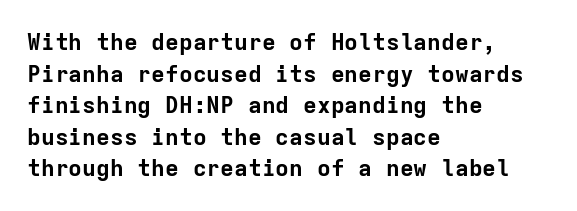
One glance says typical: line gaps are just what's usual. The letters stand upright; this is a roman face. These lines stack with their left ends in a neat column. Bold? Absolutely — the strokes are thick and heavy.
